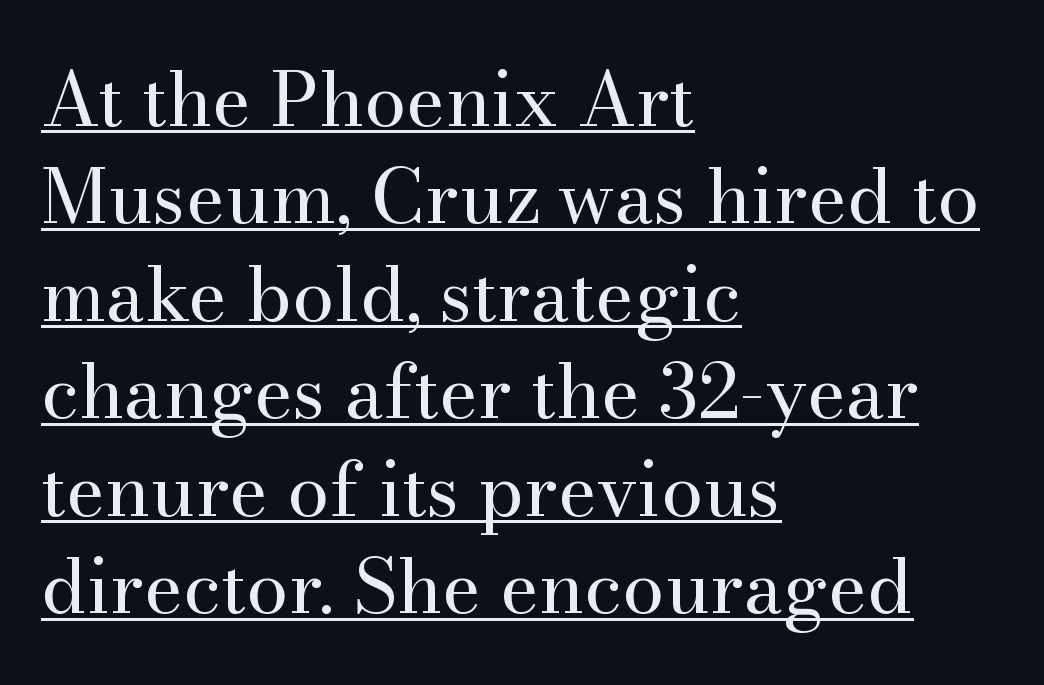
Q: Is the text bold? A: No.
Q: Is the text italic (slanted)? A: No, it is upright.
Q: Is the typeface a serif or a sans-serif typeface? A: Serif.
Q: Is the text underlined? A: Yes.
Q: How is the paragraph aligned? A: Left-aligned.
Q: Is the spacing between letters normal or unusually wide? A: Normal.
Q: Is the spacing between lines tight, normal or loose? A: Normal.
Q: Width (condensed, normal, or wide)? A: Normal.
Q: Stroke contrast? A: Medium.
Q: x-height? A: Small.
Q: Monospaced? A: No.
